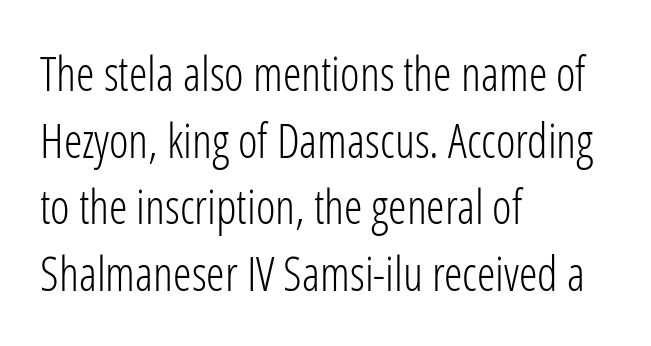
{"serif": "no", "italic": "no", "bold": "no", "weight": "light", "width": "condensed", "stroke_contrast": "low", "x_height": "medium", "monospaced": "no", "underline": "no", "align": "left", "line_spacing": "normal", "line_spacing_ratio": 1.42, "letter_spacing": "normal", "letter_spacing_em": 0.0, "glyph_px": 47}
